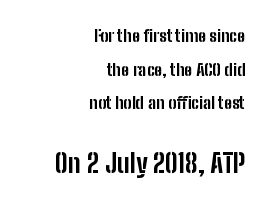
Q: Is the text bold? A: Yes.
Q: Is the text italic (slanted)? A: No, it is upright.
Q: Is the text underlined? A: No.
Q: How is the paragraph aligned? A: Right-aligned.
Q: Is the spacing between letters normal or unusually wide? A: Normal.
Q: Is the spacing between lines tight, normal or loose? A: Loose.
Q: Which block of text is set in a larger size, the first (top) or the second (bottom)? A: The second (bottom) one.
